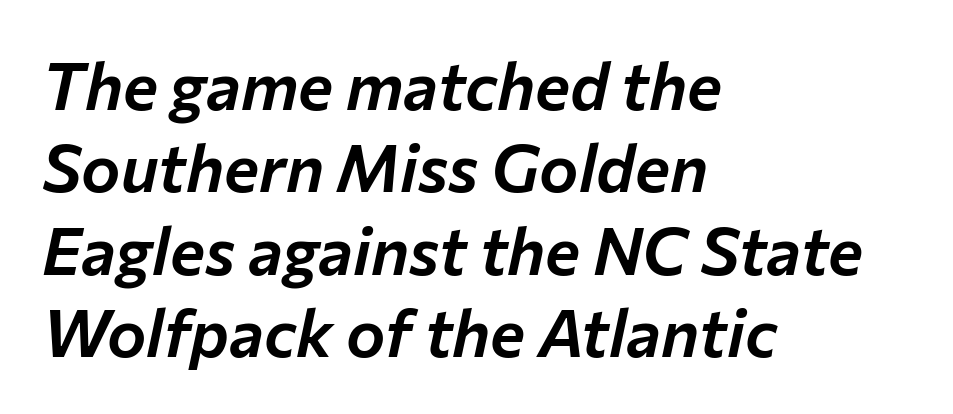
Lines of text with bare space underneath. A student would call this left alignment; a typographer would say flush left, rag right. Observe the lean: these are italic letterforms. The type is set solid horizontally, with unmodified tracking.
